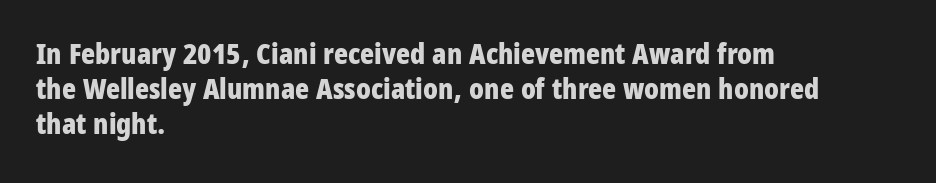
The image shows 29 px bold, condensed sans-serif type, upright; set left-aligned, line spacing 1.21x, normal letter spacing, not underlined; low stroke contrast and a large x-height.
